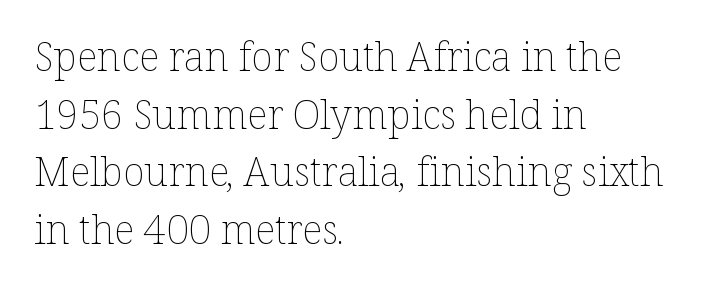
Bare-footed words on every line. You could not count columns in this text — the font is proportionally spaced. The line-height multiplier appears to be the usual default. Spacing between characters is what you'd get straight out of the box. Bold? No — there's no thickening of the strokes. Reading down the block, your eye returns to a fixed left position each line.
